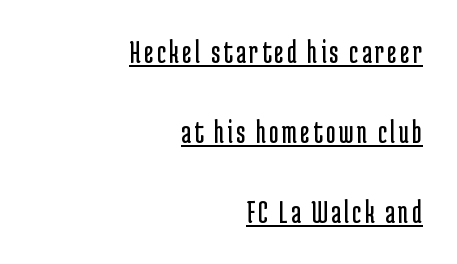
The image shows 33 px regular-weight, condensed sans-serif type, upright; set right-aligned, loose line spacing (2.42x), underlined; low stroke contrast and a medium x-height.
